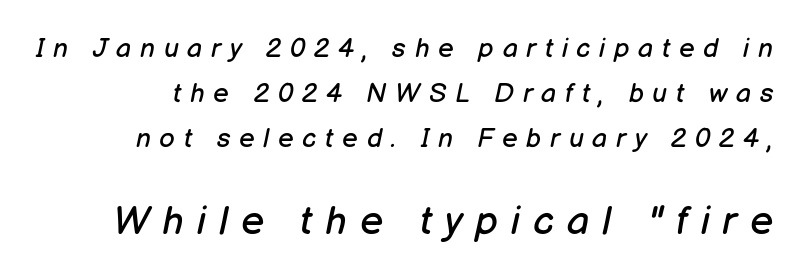
{"italic": "yes", "lean": "right", "slant_degrees": 12, "bold": "no", "weight": "regular", "width": "normal", "stroke_contrast": "low", "x_height": "medium", "monospaced": "no", "underline": "no", "line_spacing": "normal", "line_spacing_ratio": 1.66, "letter_spacing": "wide", "letter_spacing_em": 0.32, "larger_block": "second", "size_ratio": 1.48, "glyph_px": 40}
